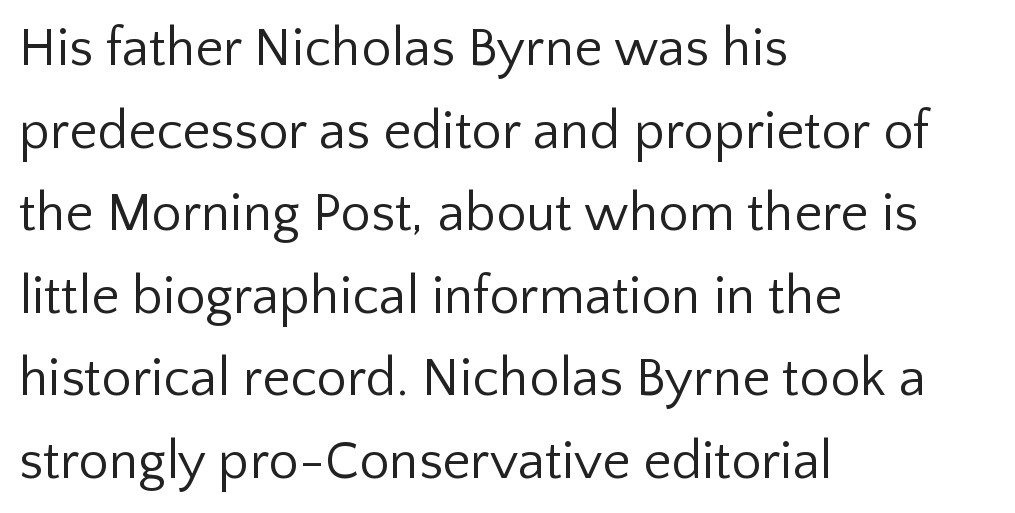
{"serif": "no", "italic": "no", "bold": "no", "weight": "regular", "width": "normal", "stroke_contrast": "low", "x_height": "medium", "monospaced": "no", "underline": "no", "align": "left", "line_spacing": "normal", "line_spacing_ratio": 1.53, "letter_spacing": "normal", "letter_spacing_em": 0.0, "glyph_px": 54}
